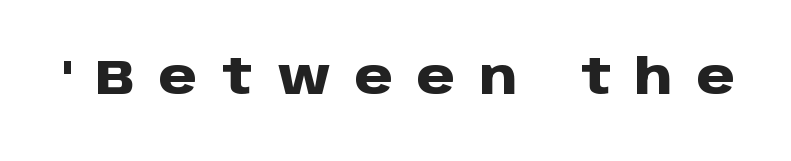
{"serif": "no", "italic": "no", "bold": "yes", "weight": "heavy", "width": "normal", "stroke_contrast": "low", "x_height": "large", "monospaced": "no", "underline": "no", "letter_spacing": "wide", "letter_spacing_em": 0.49, "glyph_px": 49}
